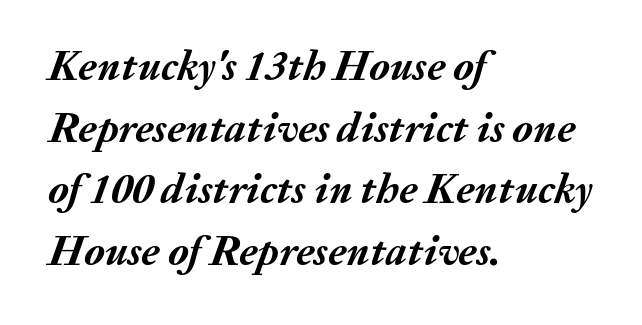
Q: Is the text bold? A: Yes.
Q: Is the text italic (slanted)? A: Yes, it leans right by about 20 degrees.
Q: Is the text underlined? A: No.
Q: How is the paragraph aligned? A: Left-aligned.
Q: Is the spacing between letters normal or unusually wide? A: Normal.
Q: Is the spacing between lines tight, normal or loose? A: Normal.
Q: Width (condensed, normal, or wide)? A: Normal.
Q: Stroke contrast? A: Medium.
Q: x-height? A: Medium.
Q: Monospaced? A: No.
